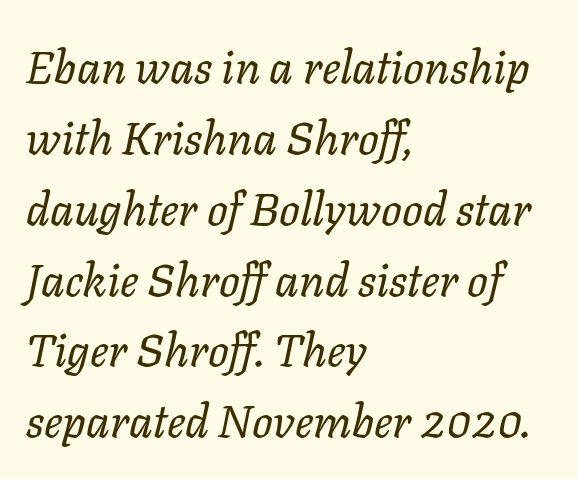
Check the space under the baseline: it is left empty. The letterforms sit at book weight or below. Observe the lean: these are italic letterforms. Is the block centered? No — it sits flush against the left margin.
